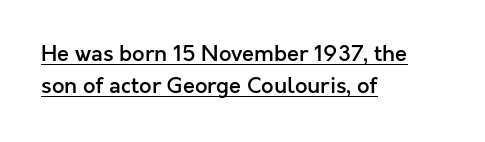
Q: Is the text bold? A: Semi-bold.
Q: Is the text italic (slanted)? A: No, it is upright.
Q: Is the text underlined? A: Yes.
Q: How is the paragraph aligned? A: Left-aligned.
Q: Is the spacing between letters normal or unusually wide? A: Normal.
Q: Is the spacing between lines tight, normal or loose? A: Normal.
